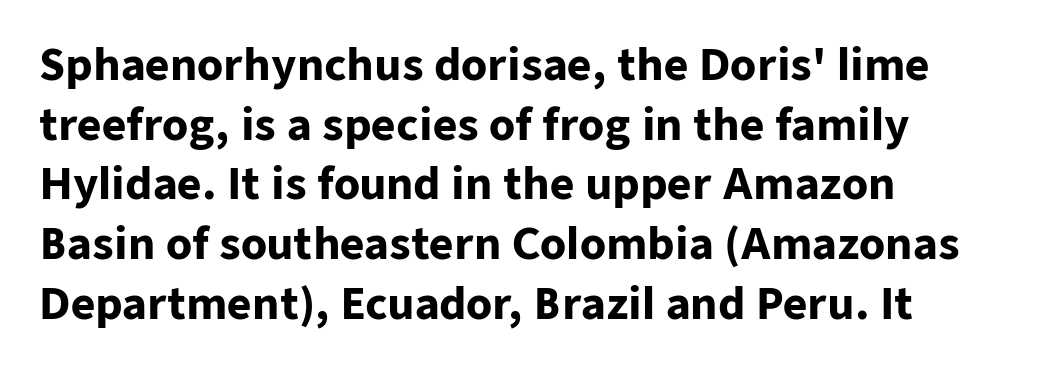
The image shows 42 px heavy sans-serif type, upright; set left-aligned, normal line spacing (1.42x), normal letter spacing, not underlined; low stroke contrast and a medium x-height.
